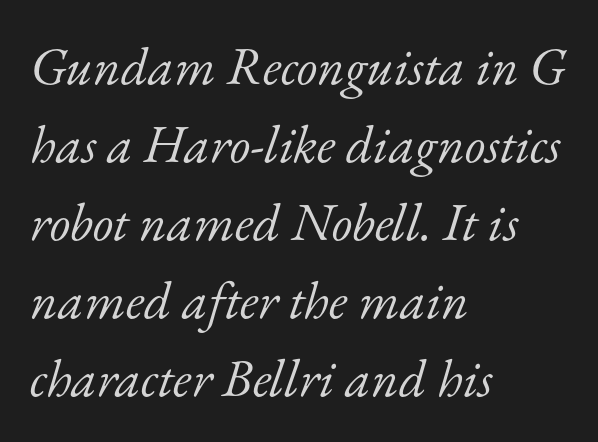
{"serif": "yes", "italic": "yes", "lean": "right", "slant_degrees": 17, "bold": "no", "weight": "light", "width": "normal", "stroke_contrast": "low", "x_height": "small", "monospaced": "no", "underline": "no", "align": "left", "line_spacing": "normal", "line_spacing_ratio": 1.47, "letter_spacing": "normal", "letter_spacing_em": 0.0, "glyph_px": 53}
